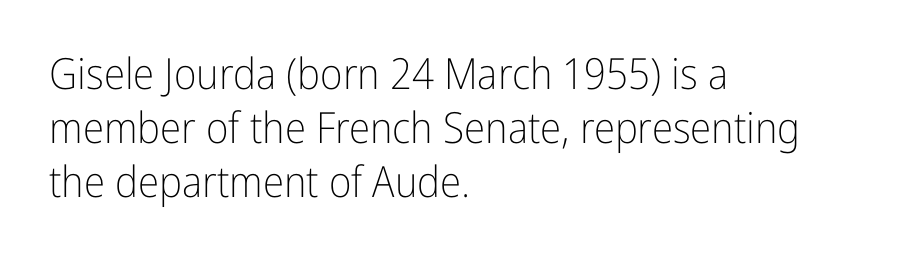
The image shows 43 px light, condensed sans-serif type, upright; set left-aligned, normal line spacing (1.26x), normal letter spacing, not underlined; low stroke contrast and a medium x-height.
